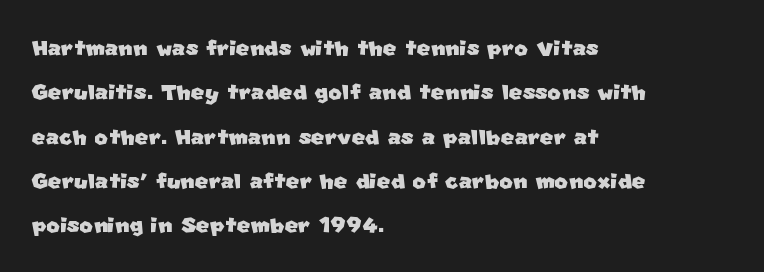
The image shows 29 px sans-serif type; set left-aligned, normal line spacing (1.53x), normal letter spacing, not underlined; low stroke contrast and a large x-height.
